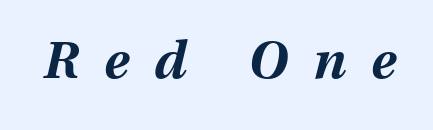
Q: Is the text bold? A: Yes.
Q: Is the text italic (slanted)? A: Yes, it leans right by about 13 degrees.
Q: Is the text underlined? A: No.
Q: Is the spacing between letters normal or unusually wide? A: Unusually wide.
Q: Width (condensed, normal, or wide)? A: Normal.
Q: Stroke contrast? A: Medium.
Q: x-height? A: Medium.
Q: Monospaced? A: No.
